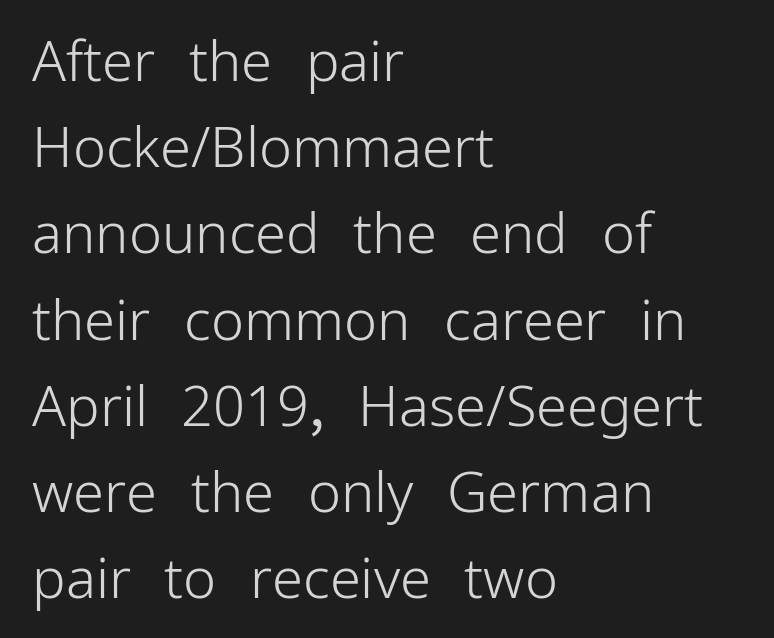
Q: Is the text bold? A: No.
Q: Is the text italic (slanted)? A: No, it is upright.
Q: Is the typeface a serif or a sans-serif typeface? A: Sans-serif.
Q: Is the text underlined? A: No.
Q: How is the paragraph aligned? A: Left-aligned.
Q: Is the spacing between letters normal or unusually wide? A: Normal.
Q: Is the spacing between lines tight, normal or loose? A: Normal.
Q: Width (condensed, normal, or wide)? A: Normal.
Q: Stroke contrast? A: Low.
Q: x-height? A: Medium.
Q: Monospaced? A: No.
